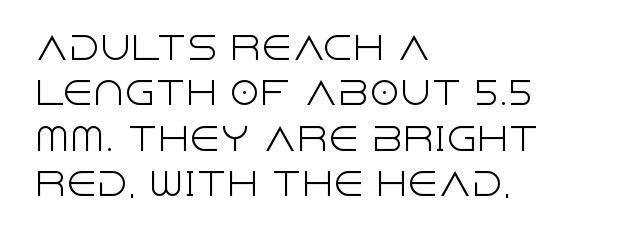
This rendering features lettering with no underline. This is roman type, the default non-slanted kind. Layout note: lines flush left. The weight tops out at a normal text grade. Do the characters align in a grid? No, the font is proportional. A typesetter would label this face a sans.
